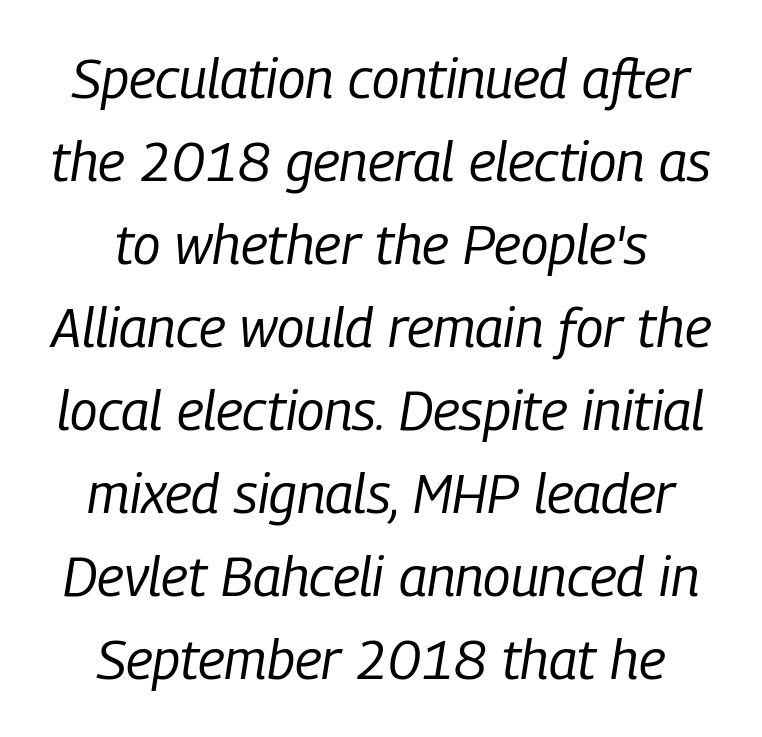
The image shows 55 px regular-weight, condensed type, italic (leaning right); set centered, normal line spacing (1.51x), normal letter spacing, not underlined; low stroke contrast and a medium x-height.
